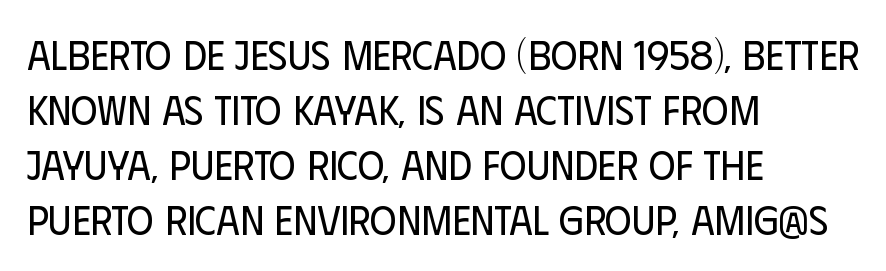
Vertical strokes here are truly vertical. Notice how the passage keeps a crisp vertical edge on the left only. This rendering leaves character spacing at its baseline value. Descenders hang freely into open space. The rendering uses natural spacing where letterforms have individual widths. The rendering shows plain stroke endings on the letterforms — a sans-serif design.
